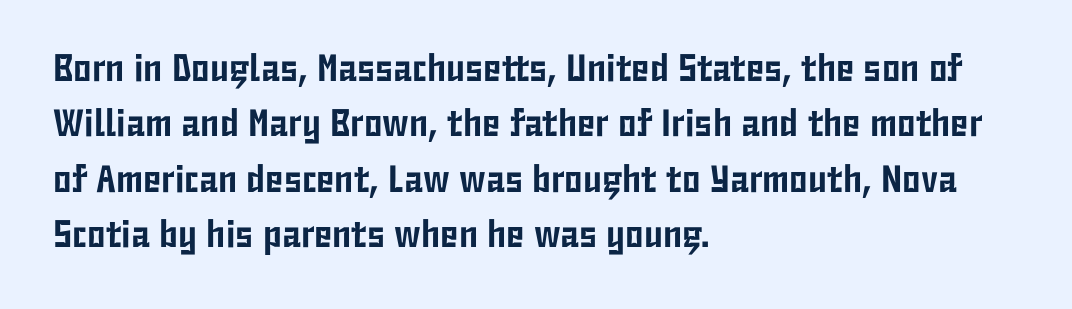
Q: Is the text italic (slanted)? A: No, it is upright.
Q: Is the typeface a serif or a sans-serif typeface? A: Sans-serif.
Q: Is the text underlined? A: No.
Q: How is the paragraph aligned? A: Left-aligned.
Q: Is the spacing between letters normal or unusually wide? A: Normal.
Q: Is the spacing between lines tight, normal or loose? A: Normal.
Q: Width (condensed, normal, or wide)? A: Condensed.
Q: Stroke contrast? A: Low.
Q: x-height? A: Medium.
Q: Monospaced? A: No.
